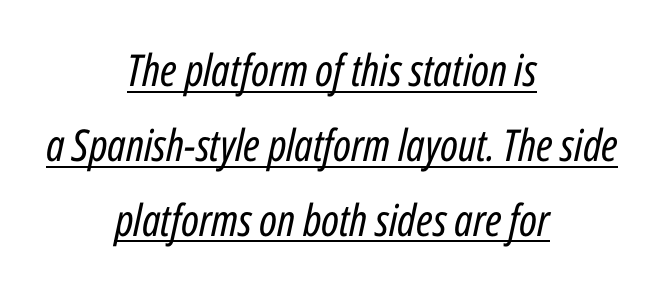
Which margin do the lines hug? Neither — every line sits in the middle. Reading down the column, the eye jumps a familiar distance to each next line. Weight: not bold — regular or lighter. Is there an underline? Yes — a line sits under the letters. In terms of letterspacing, this is plain default setting. Italic? Definitely — the glyphs are oblique.
